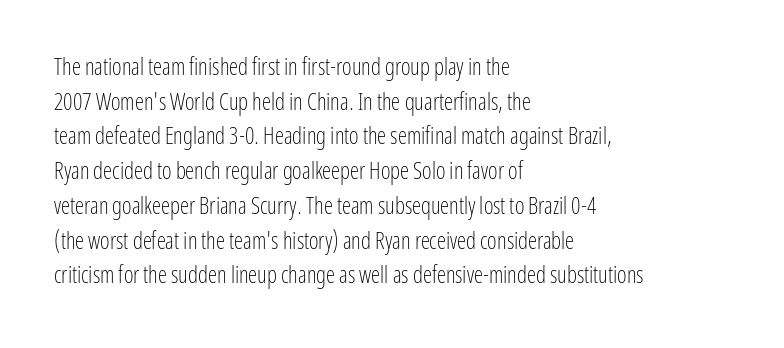
Vertical strokes here are truly vertical. Is the block centered? No — it sits flush against the left margin. Standard letterfit; no display-style spreading of the glyphs. This is not heavy type; no bold has been used.
